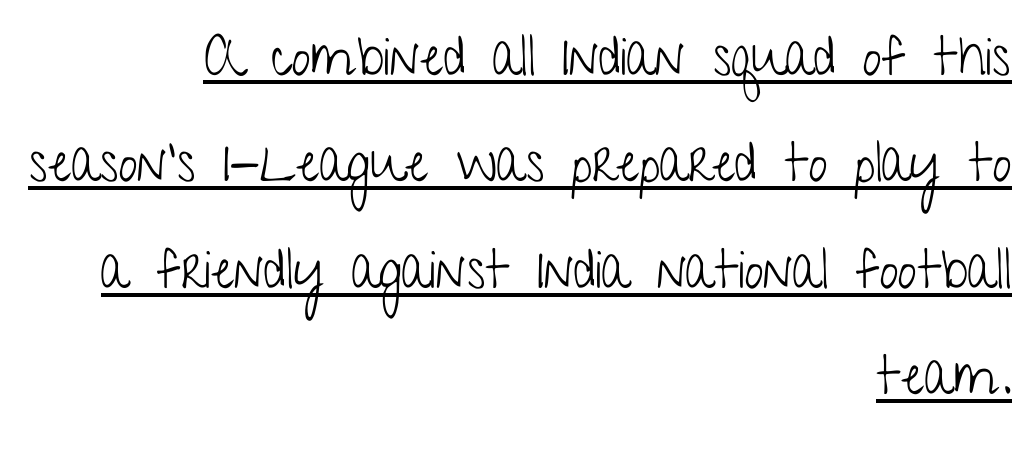
{"serif": "no", "italic": "no", "bold": "no", "weight": "light", "width": "condensed", "stroke_contrast": "low", "x_height": "medium", "monospaced": "no", "underline": "yes", "align": "right", "line_spacing": "loose", "line_spacing_ratio": 1.97, "letter_spacing": "normal", "letter_spacing_em": 0.0, "glyph_px": 54}
